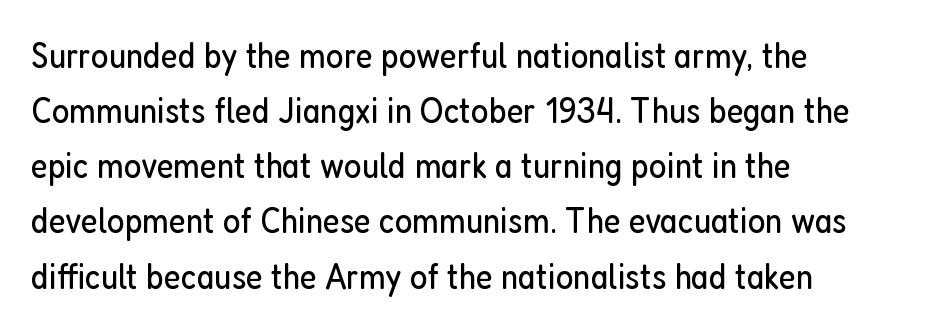
Is this a fixed-width face? No — the glyphs have proportional, varying widths. Notice how descenders clear the ascenders below comfortably — that's standard leading. Descenders are the only things crossing below the line. Stroke terminals: plain, sans-serif.
